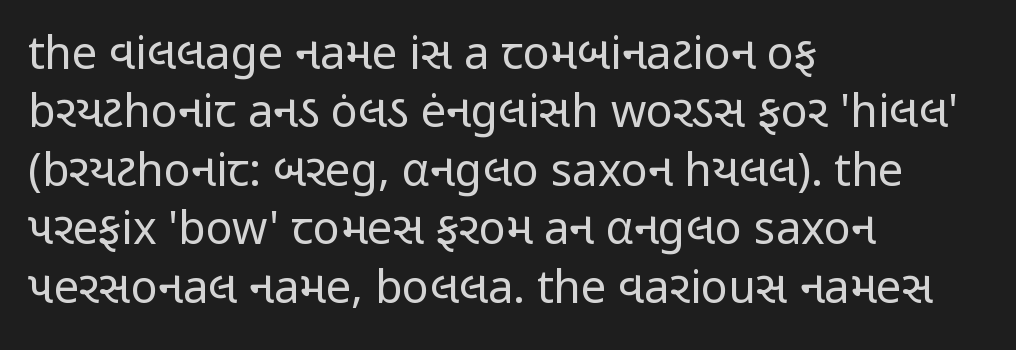
The passage shown has conventional tracking throughout. Characters remain perfectly vertical along every line. The setting favours the left margin, as ordinary paragraphs usually do. The baseline area is clear. Letterform terminals end flat and unadorned throughout the passage.
